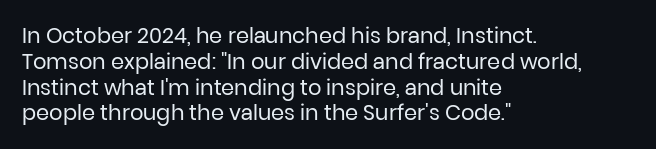
Visually the block forms a straight wall on the left and a jagged coastline on the right. This sample uses plain, unmodified letter spacing. The face looks like a standard text weight, possibly lighter. Check under the words: just untouched page. Does the lettering tilt? It doesn't — this is upright.
